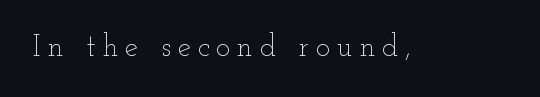
The image shows 30 px thin, wide type, upright; set unusually wide letter spacing (+0.23 em), not underlined; low stroke contrast and a small x-height.
